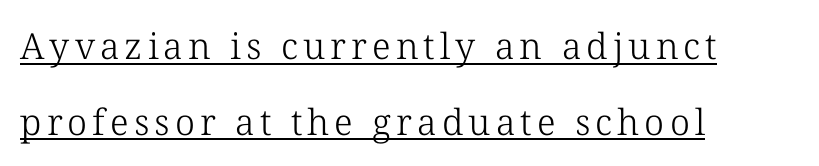
The vertical gap from one line to the next is large. A continuous stroke trails under the words, as in a hyperlink. The passage shown is typeset with a serif family. The typesetting does not lean heavy: it is not bold.
